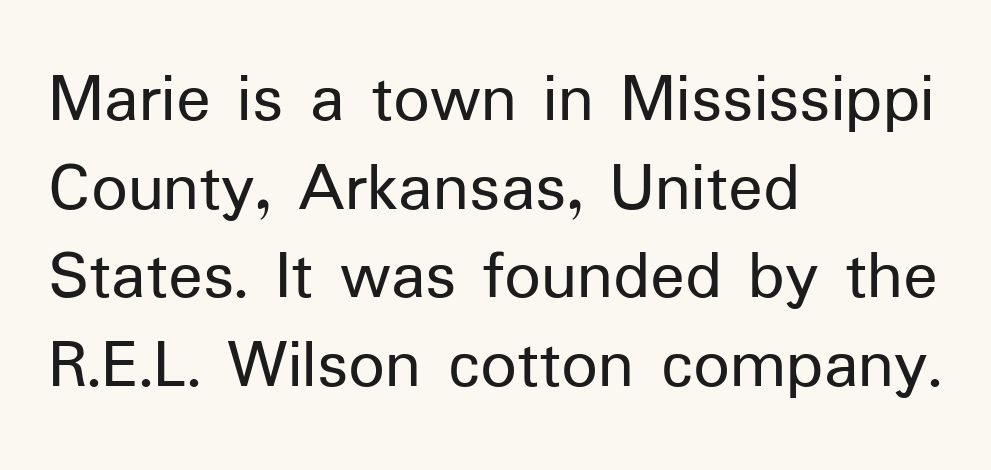
The image shows 72 px regular-weight sans-serif type, upright; set left-aligned, line spacing 1.23x, normal letter spacing, not underlined; low stroke contrast and a medium x-height.
